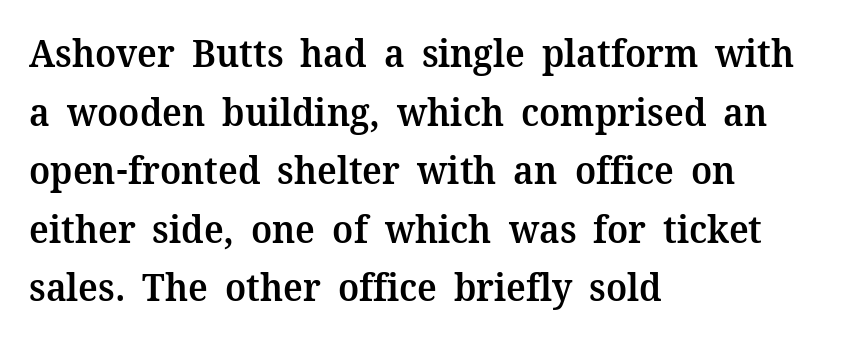
The space directly below the letters is spotless. Each line starts at the same left margin while the right side varies. The type family on display is of the serif kind. Every letter is mildly thick-stroked: semibold rather than bold. Tall strokes in this sample are plumb rather than angled.
